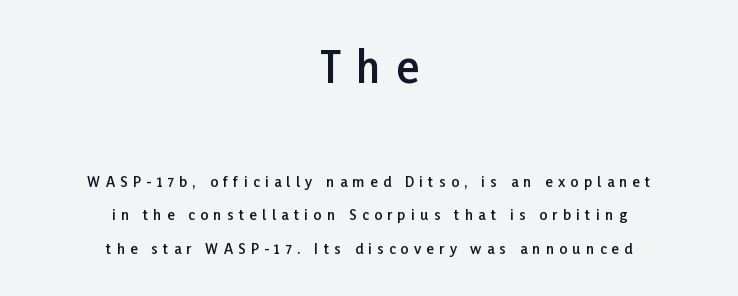
Q: Is the text bold? A: Semi-bold.
Q: Is the text italic (slanted)? A: No, it is upright.
Q: Is the typeface a serif or a sans-serif typeface? A: Sans-serif.
Q: Is the text underlined? A: No.
Q: How is the paragraph aligned? A: Centered.
Q: Is the spacing between letters normal or unusually wide? A: Unusually wide.
Q: Is the spacing between lines tight, normal or loose? A: Loose.
Q: Which block of text is set in a larger size, the first (top) or the second (bottom)? A: The first (top) one.
Q: Width (condensed, normal, or wide)? A: Normal.
Q: Stroke contrast? A: Low.
Q: x-height? A: Medium.
Q: Monospaced? A: No.
